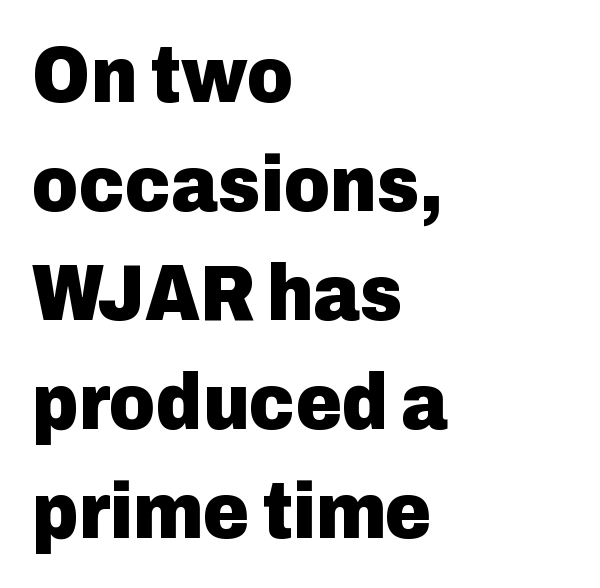
These lines carry a lot of weight — the face is fully bold. The typeface chosen for these lines omits serifs. Spacing verdict: proportional, widths tailored to each character. How are the letters spaced? Ordinarily, with no added tracking.
